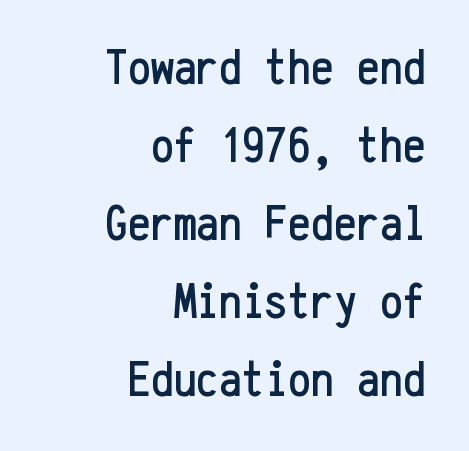
The image shows 51 px condensed sans-serif type, upright, monospaced; set right-aligned, normal line spacing (1.53x), normal letter spacing, not underlined; low stroke contrast and a medium x-height.
